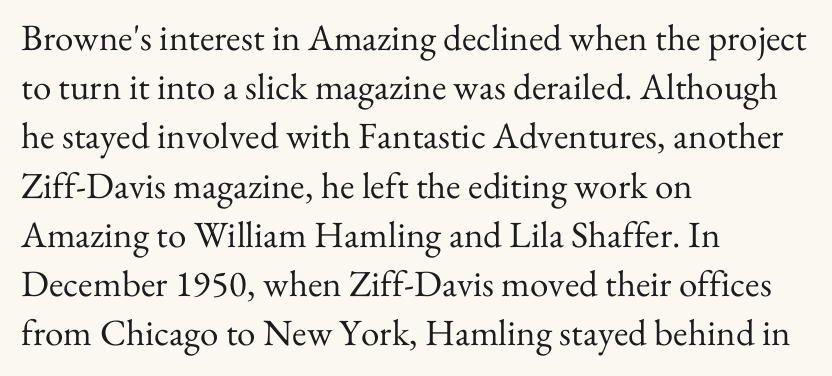
A typesetter would mark this as roman, not italic. The passage shown is not bold in any degree. Spacing verdict: proportional, widths tailored to each character. Each word holds together tightly as a unit, with standard inter-letter gaps. This sample uses a serif face. Just letters on the line, the space beneath them empty.
